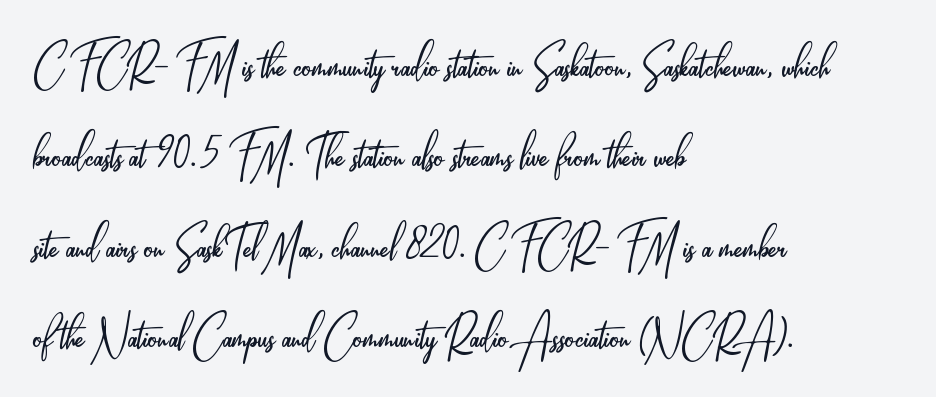
{"serif": "no", "bold": "no", "weight": "light", "width": "condensed", "stroke_contrast": "low", "x_height": "small", "monospaced": "no", "underline": "no", "align": "left", "line_spacing": "normal", "line_spacing_ratio": 1.53, "letter_spacing": "normal", "letter_spacing_em": 0.0, "glyph_px": 59}
